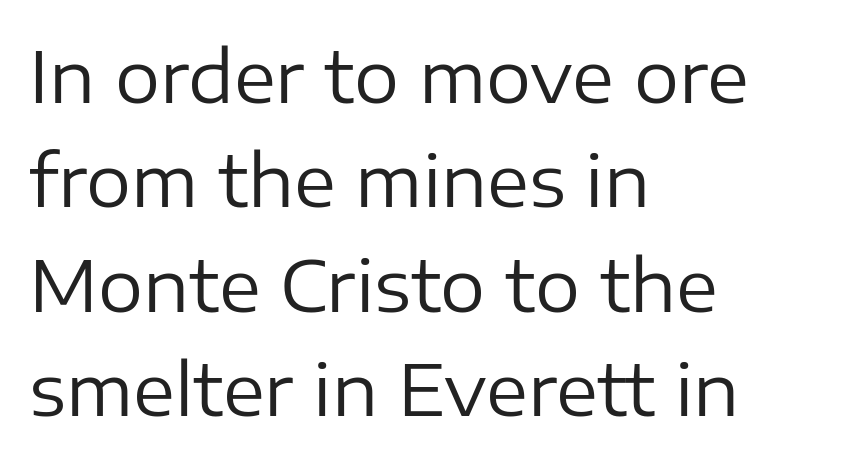
Q: Is the text bold? A: No.
Q: Is the text italic (slanted)? A: No, it is upright.
Q: Is the typeface a serif or a sans-serif typeface? A: Sans-serif.
Q: Is the text underlined? A: No.
Q: How is the paragraph aligned? A: Left-aligned.
Q: Is the spacing between letters normal or unusually wide? A: Normal.
Q: Is the spacing between lines tight, normal or loose? A: Normal.
Q: Width (condensed, normal, or wide)? A: Normal.
Q: Stroke contrast? A: Low.
Q: x-height? A: Medium.
Q: Monospaced? A: No.
